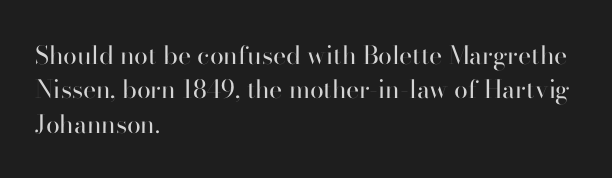
{"italic": "no", "bold": "no", "underline": "no", "align": "left", "line_spacing": "normal", "line_spacing_ratio": 1.38, "letter_spacing": "normal", "letter_spacing_em": 0.0, "glyph_px": 25}
